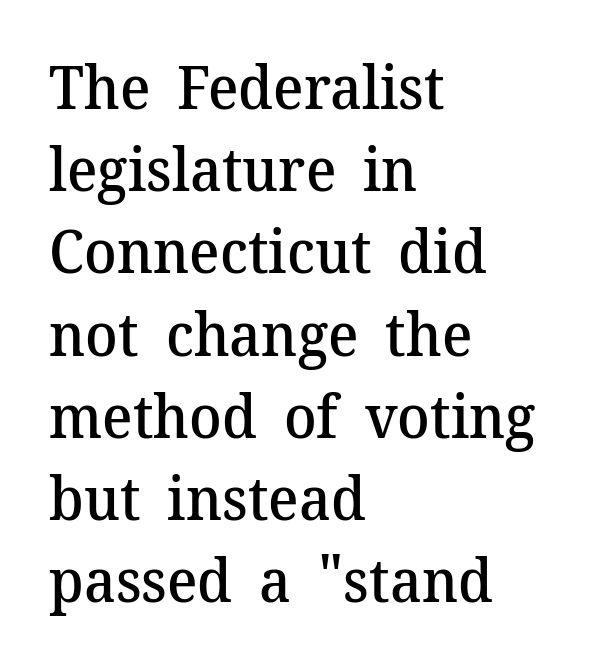
The image shows 60 px semibold serif type, upright; set left-aligned, normal line spacing (1.37x), normal letter spacing, not underlined; medium stroke contrast and a medium x-height.
